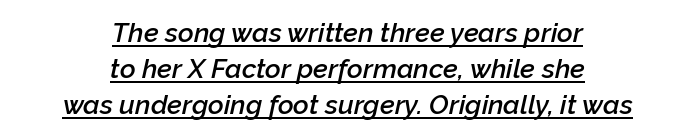
{"italic": "yes", "lean": "right", "slant_degrees": 12, "bold": "semi", "underline": "yes", "align": "center", "line_spacing": "normal", "line_spacing_ratio": 1.34, "letter_spacing": "normal", "letter_spacing_em": 0.0, "glyph_px": 27}
